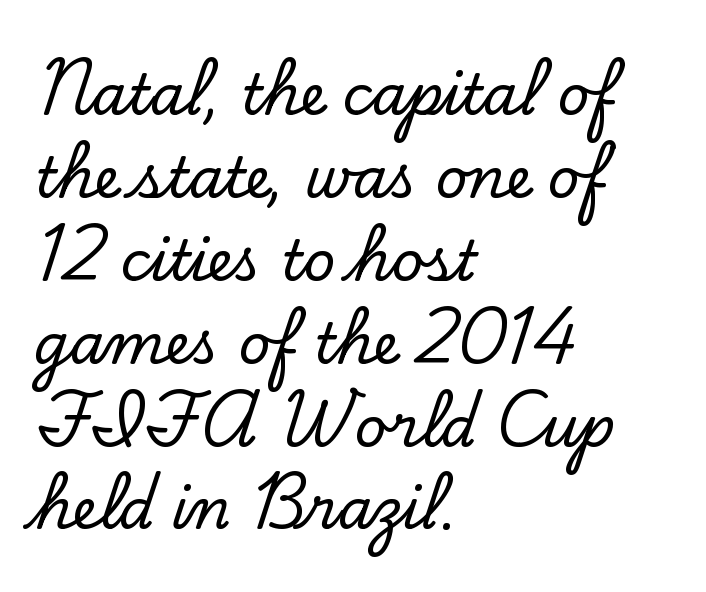
Q: Is the text italic (slanted)? A: Yes.
Q: Is the typeface a serif or a sans-serif typeface? A: Serif.
Q: Is the text underlined? A: No.
Q: How is the paragraph aligned? A: Left-aligned.
Q: Is the spacing between letters normal or unusually wide? A: Normal.
Q: Is the spacing between lines tight, normal or loose? A: Normal.
Q: Width (condensed, normal, or wide)? A: Normal.
Q: Stroke contrast? A: Low.
Q: x-height? A: Small.
Q: Monospaced? A: No.
